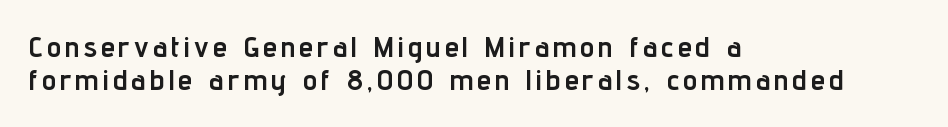
{"serif": "no", "italic": "no", "bold": "yes", "weight": "semibold", "width": "condensed", "stroke_contrast": "low", "x_height": "medium", "monospaced": "no", "underline": "no", "align": "left", "line_spacing": "tight", "line_spacing_ratio": 1.14, "glyph_px": 29}
